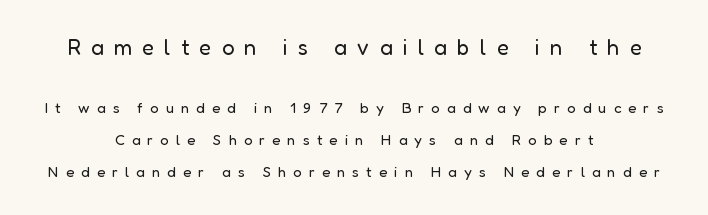
The image shows 22 px text type, upright; set centered, loose line spacing (2.15x), unusually wide letter spacing (+0.47 em), not underlined; the first (top) block is 1.47x larger.
